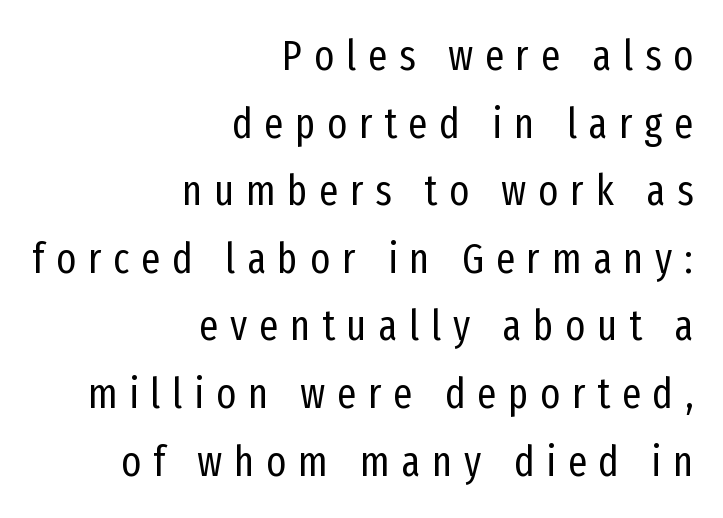
The image shows 42 px regular-weight, condensed sans-serif type, upright; set right-aligned, normal line spacing (1.61x), unusually wide letter spacing (+0.28 em), not underlined; low stroke contrast and a medium x-height.
